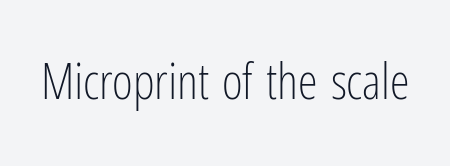
Q: Is the text bold? A: No.
Q: Is the text italic (slanted)? A: No, it is upright.
Q: Is the typeface a serif or a sans-serif typeface? A: Sans-serif.
Q: Is the text underlined? A: No.
Q: Is the spacing between letters normal or unusually wide? A: Normal.
Q: Width (condensed, normal, or wide)? A: Condensed.
Q: Stroke contrast? A: Low.
Q: x-height? A: Medium.
Q: Monospaced? A: No.
